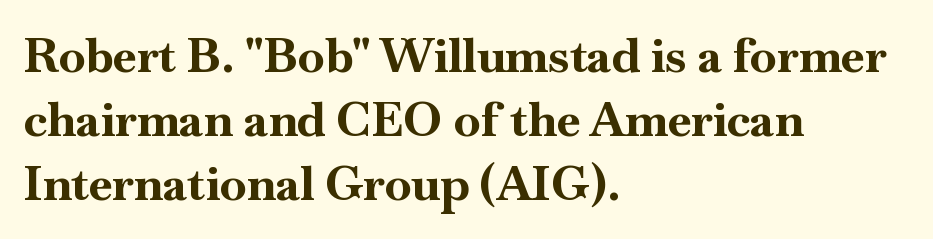
Typeset ragged right — the left edge is the straight one. Any mark beneath the type? The region is blank. This is the regular roman posture of the typeface. The face used here has the dense, thick strokes of a bold. This sample keeps an unexceptional amount of space between lines.
